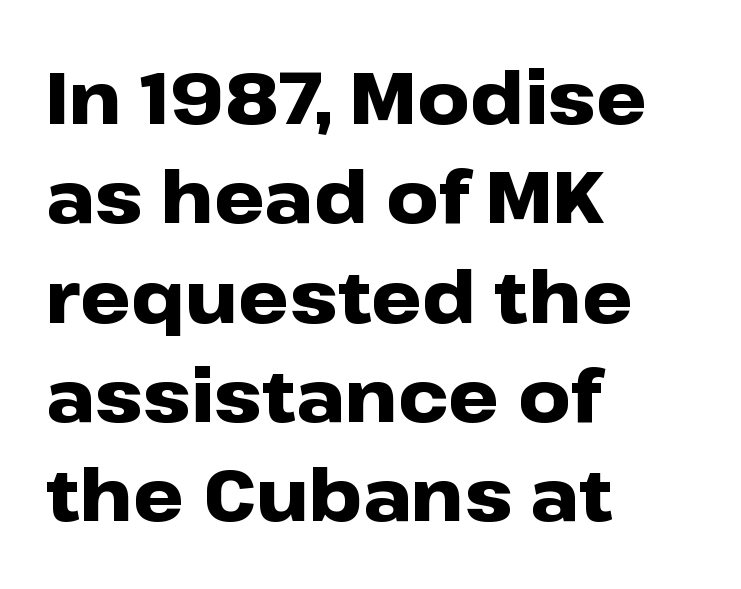
The image shows 72 px heavy, wide sans-serif type, upright; set left-aligned, normal line spacing (1.38x), normal letter spacing, not underlined; low stroke contrast and a medium x-height.
